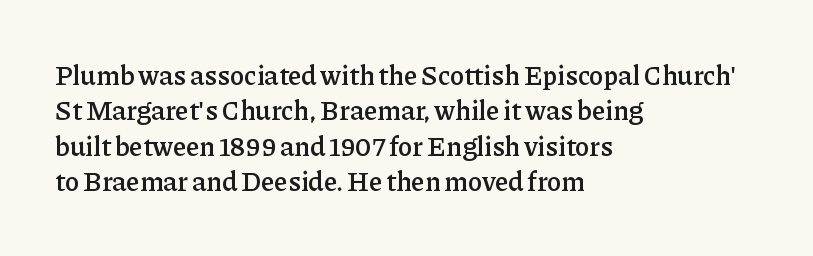
The image shows 27 px text type, upright; set left-aligned, normal line spacing (1.31x), normal letter spacing, not underlined.
